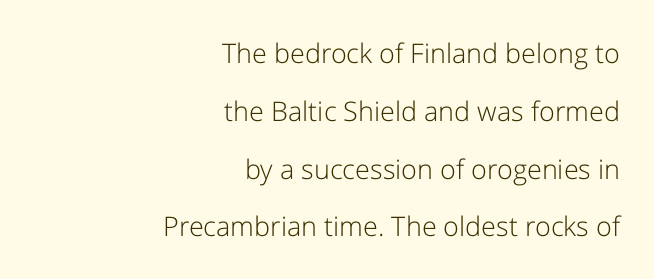
The image shows 27 px text type, upright; set right-aligned, loose line spacing (2.14x), normal letter spacing, not underlined.
